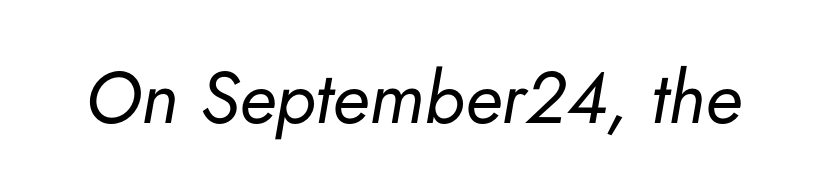
Q: Is the text bold? A: No.
Q: Is the text italic (slanted)? A: Yes, it leans right by about 5 degrees.
Q: Is the text underlined? A: No.
Q: Is the spacing between letters normal or unusually wide? A: Normal.
Q: Width (condensed, normal, or wide)? A: Normal.
Q: Stroke contrast? A: Low.
Q: x-height? A: Small.
Q: Monospaced? A: No.
